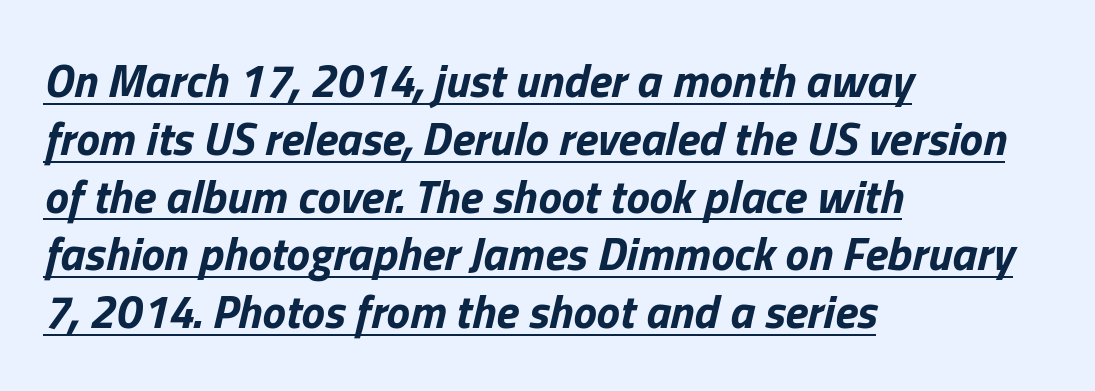
The image shows 47 px bold type, italic (leaning right); set left-aligned, line spacing 1.23x, normal letter spacing, underlined; low stroke contrast and a medium x-height.
